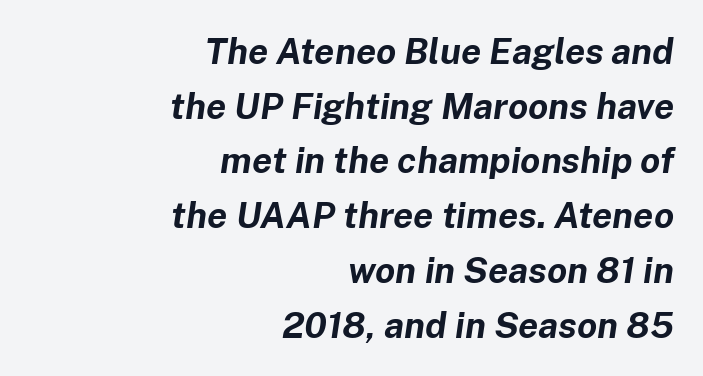
The image shows 36 px bold type, italic (leaning right); set right-aligned, normal line spacing (1.52x), normal letter spacing, not underlined; low stroke contrast and a medium x-height.
